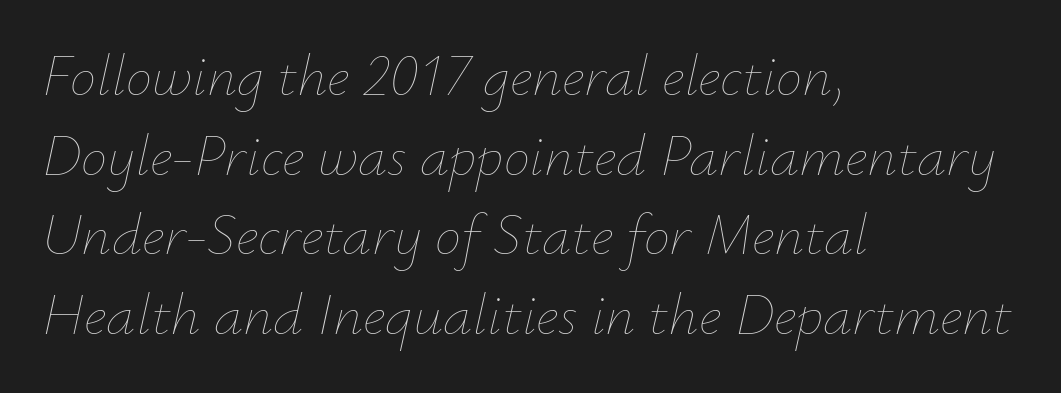
The image shows 59 px thin type, italic (leaning right); set left-aligned, normal line spacing (1.35x), normal letter spacing, not underlined; low stroke contrast and a small x-height.
